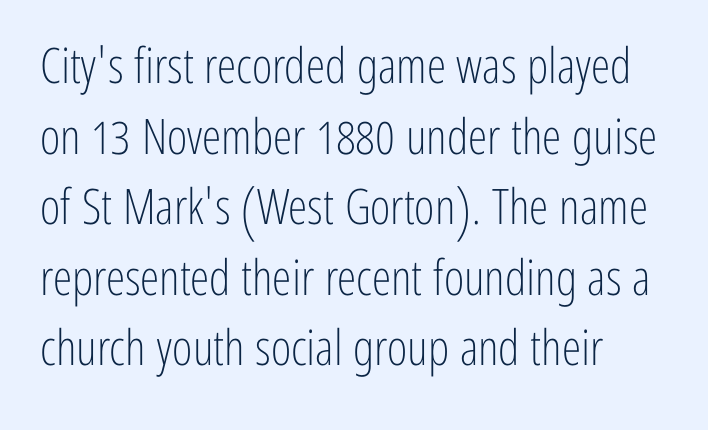
Q: Is the text bold? A: No.
Q: Is the text italic (slanted)? A: No, it is upright.
Q: Is the typeface a serif or a sans-serif typeface? A: Sans-serif.
Q: Is the text underlined? A: No.
Q: How is the paragraph aligned? A: Left-aligned.
Q: Is the spacing between letters normal or unusually wide? A: Normal.
Q: Is the spacing between lines tight, normal or loose? A: Normal.
Q: Width (condensed, normal, or wide)? A: Condensed.
Q: Stroke contrast? A: Low.
Q: x-height? A: Medium.
Q: Monospaced? A: No.
